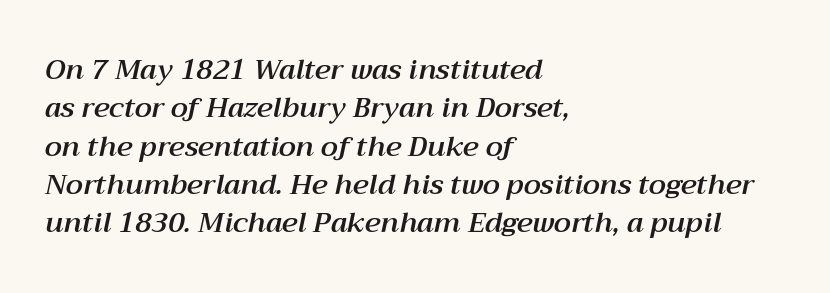
The image shows 28 px text type, italic (leaning right); set left-aligned, normal line spacing (1.37x), normal letter spacing, not underlined; medium stroke contrast and a medium x-height.
